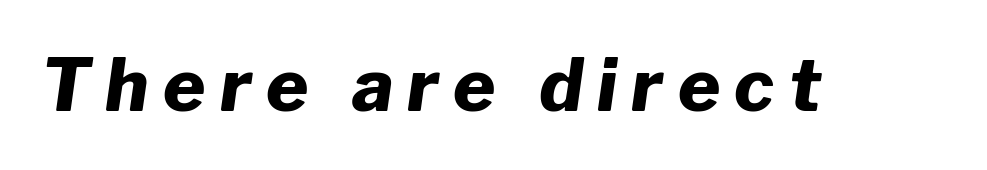
Q: Is the text bold? A: Yes.
Q: Is the text italic (slanted)? A: Yes, it leans right by about 8 degrees.
Q: Is the text underlined? A: No.
Q: Is the spacing between letters normal or unusually wide? A: Unusually wide.
Q: Width (condensed, normal, or wide)? A: Normal.
Q: Stroke contrast? A: Low.
Q: x-height? A: Medium.
Q: Monospaced? A: No.
